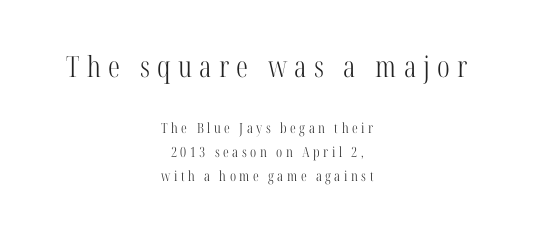
Q: Is the text bold? A: No.
Q: Is the text italic (slanted)? A: No, it is upright.
Q: Is the typeface a serif or a sans-serif typeface? A: Serif.
Q: Is the text underlined? A: No.
Q: How is the paragraph aligned? A: Centered.
Q: Is the spacing between letters normal or unusually wide? A: Unusually wide.
Q: Is the spacing between lines tight, normal or loose? A: Normal.
Q: Which block of text is set in a larger size, the first (top) or the second (bottom)? A: The first (top) one.
Q: Width (condensed, normal, or wide)? A: Condensed.
Q: Stroke contrast? A: High.
Q: x-height? A: Medium.
Q: Monospaced? A: No.
